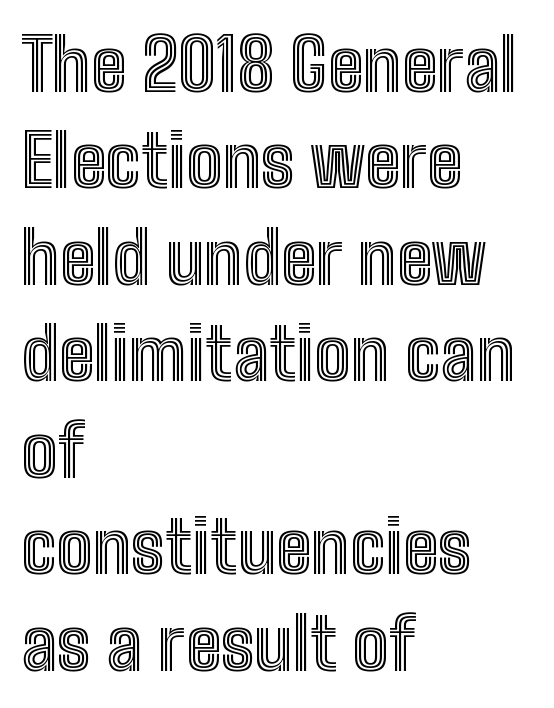
Q: Is the text italic (slanted)? A: No, it is upright.
Q: Is the text underlined? A: No.
Q: How is the paragraph aligned? A: Left-aligned.
Q: Is the spacing between letters normal or unusually wide? A: Normal.
Q: Is the spacing between lines tight, normal or loose? A: Normal.
Q: Width (condensed, normal, or wide)? A: Condensed.
Q: x-height? A: Medium.
Q: Monospaced? A: No.
